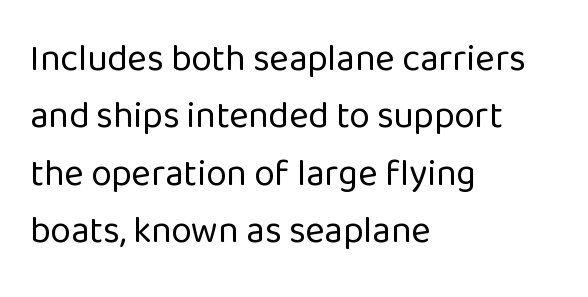
Anything drawn beneath the words? Only blank space. Each word holds together tightly as a unit, with standard inter-letter gaps. The type family on display is of the sans-serif kind. Note the varied advance widths — an 'i' is clearly narrower than an 'm'.
